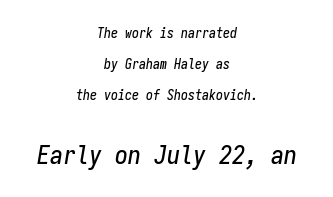
The image shows 26 px text type, italic (leaning right); set centered, loose line spacing (2.22x), normal letter spacing, not underlined; the second (bottom) block is 1.86x larger.
